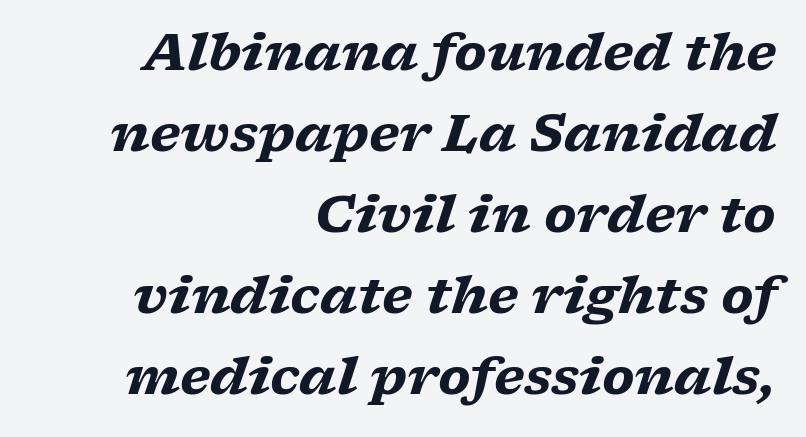
Q: Is the text bold? A: Yes.
Q: Is the text italic (slanted)? A: Yes, it leans right by about 17 degrees.
Q: Is the typeface a serif or a sans-serif typeface? A: Serif.
Q: Is the text underlined? A: No.
Q: How is the paragraph aligned? A: Right-aligned.
Q: Is the spacing between letters normal or unusually wide? A: Normal.
Q: Is the spacing between lines tight, normal or loose? A: Normal.
Q: Width (condensed, normal, or wide)? A: Wide.
Q: Stroke contrast? A: Low.
Q: x-height? A: Medium.
Q: Monospaced? A: No.
